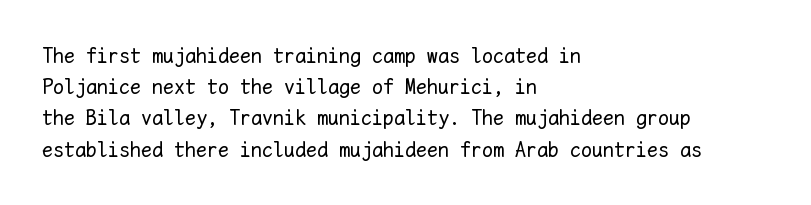
The image shows 22 px text type, upright; set left-aligned, normal line spacing (1.42x), normal letter spacing, not underlined.
